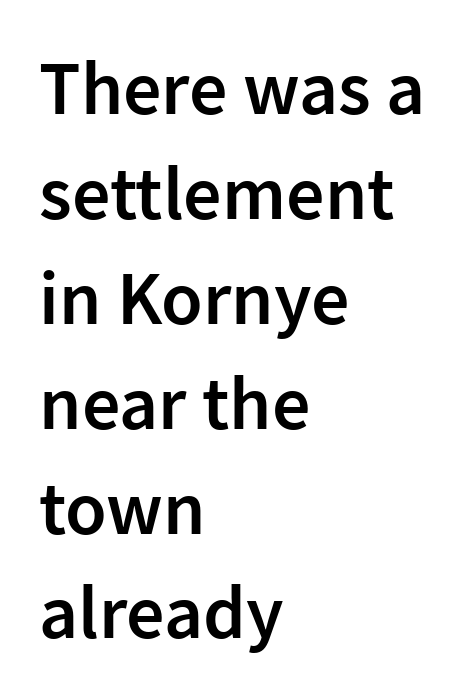
Q: Is the text bold? A: Semi-bold.
Q: Is the text italic (slanted)? A: No, it is upright.
Q: Is the typeface a serif or a sans-serif typeface? A: Sans-serif.
Q: Is the text underlined? A: No.
Q: How is the paragraph aligned? A: Left-aligned.
Q: Is the spacing between letters normal or unusually wide? A: Normal.
Q: Is the spacing between lines tight, normal or loose? A: Normal.
Q: Width (condensed, normal, or wide)? A: Normal.
Q: Stroke contrast? A: Low.
Q: x-height? A: Medium.
Q: Monospaced? A: No.
